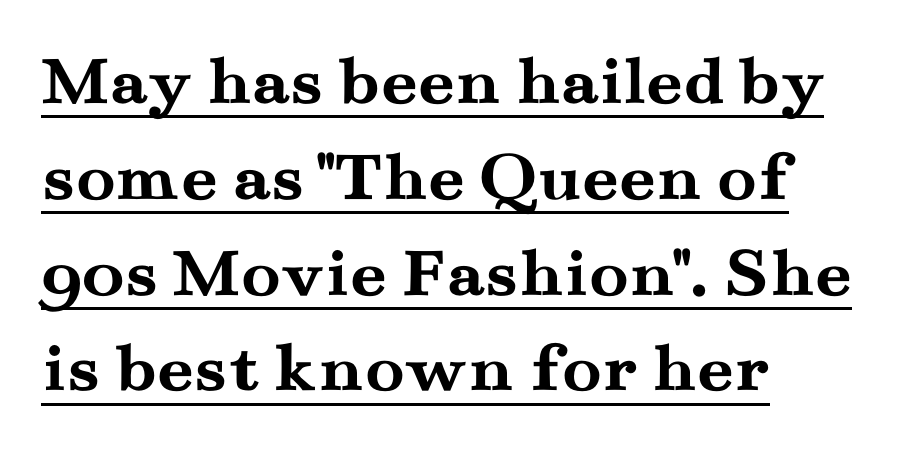
Serif or sans? Serif — the stroke terminals have little feet. I'd describe the lettering as bold — thick and assertive. The designer left line spacing at the default. The axis of the letterforms is exactly vertical. Varying glyph widths throughout — classic text-font behaviour.
